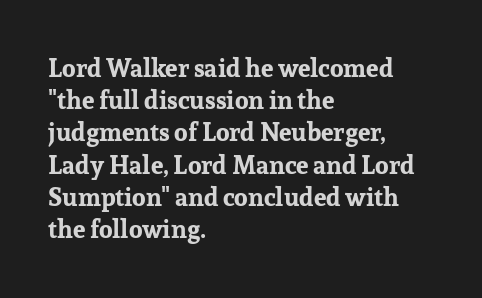
Q: Is the text bold? A: Yes.
Q: Is the text italic (slanted)? A: No, it is upright.
Q: Is the text underlined? A: No.
Q: How is the paragraph aligned? A: Left-aligned.
Q: Is the spacing between letters normal or unusually wide? A: Normal.
Q: Is the spacing between lines tight, normal or loose? A: Normal.
